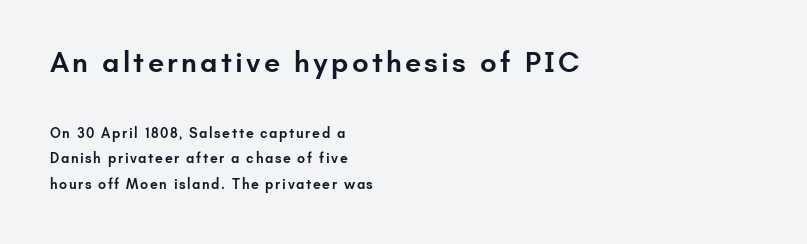
{"serif": "no", "italic": "no", "bold": "semi", "weight": "semibold", "width": "normal", "stroke_contrast": "low", "x_height": "small", "monospaced": "no", "underline": "no", "align": "left", "line_spacing_ratio": 1.84, "larger_block": "first", "size_ratio": 2.07, "glyph_px": 29}
